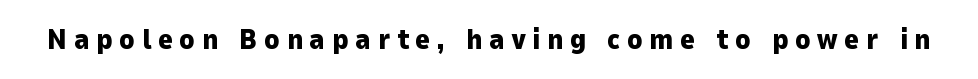
Q: Is the text bold? A: Yes.
Q: Is the text italic (slanted)? A: No, it is upright.
Q: Is the typeface a serif or a sans-serif typeface? A: Sans-serif.
Q: Is the text underlined? A: No.
Q: Is the spacing between letters normal or unusually wide? A: Unusually wide.
Q: Width (condensed, normal, or wide)? A: Normal.
Q: Stroke contrast? A: Low.
Q: x-height? A: Medium.
Q: Monospaced? A: No.
